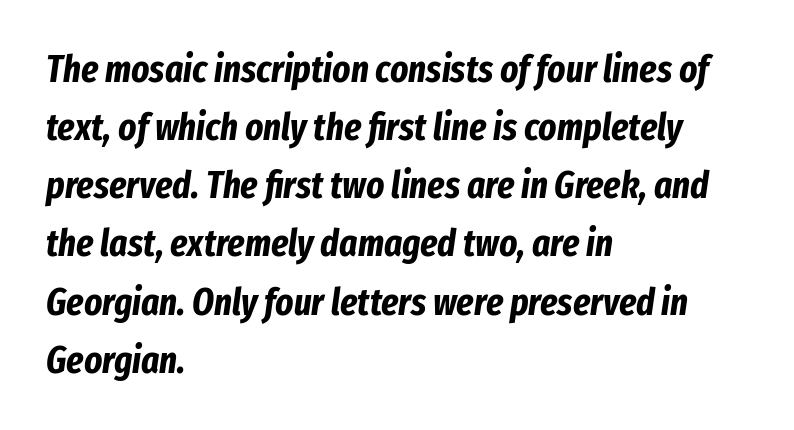
Every letter is thick-stroked: bold, no question. A typesetter would mark this as italic. Layout note: lines flush left. These lines keep a tight, regular rhythm from letter to letter.
